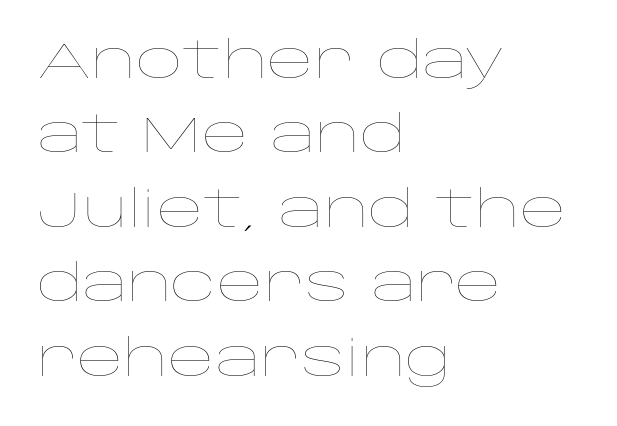
One-word summary of the alignment: left. Letters rest on an invisible, unmarked baseline. The cut favours lightness, reaching ordinary text weight at its darkest. Does the leading feel generous? No, just average. Italic? Not at all — the glyphs are vertical. Do the characters align in a grid? No, the font is proportional.
